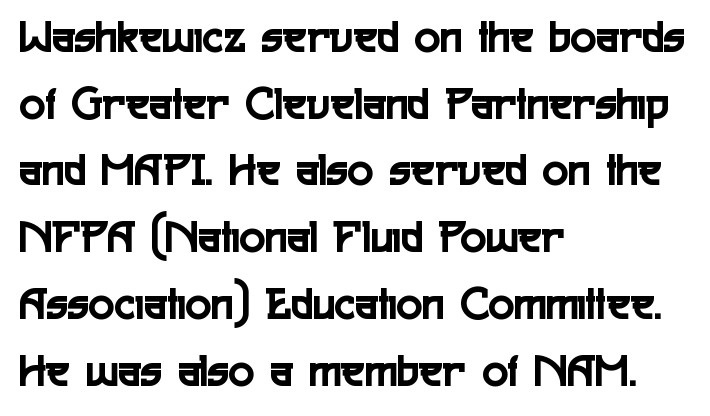
The image shows 48 px condensed sans-serif type, upright; set left-aligned, normal line spacing (1.39x), normal letter spacing, not underlined; a medium x-height.
